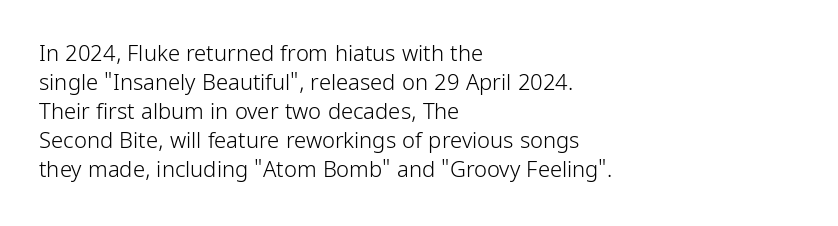
Tall strokes in this sample are plumb rather than angled. The passage shown has conventional tracking throughout. Every row of glyphs begins at an identical x-position on the left. A normal amount of white space separates one row of letters from the next. Type without underlining.
